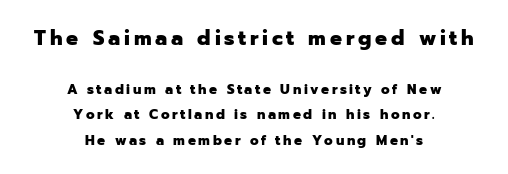
One-word summary of the alignment: center. Heft: maximum for text — a bold. Only glyphs here, with clear space below each row. Typesetter's note — upper block bumped up in size, lower block left smaller.
